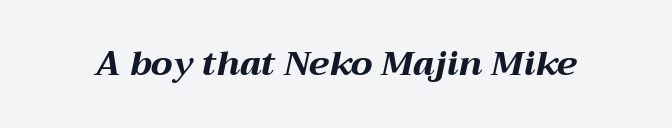
Every letter is thick-stroked: bold, no question. The space beneath each line is pristine and unruled. The typography opts for an oblique posture over an upright one. The rendering uses natural spacing where letterforms have individual widths. Look at the tracking — it's just the regular setting, nothing added.
